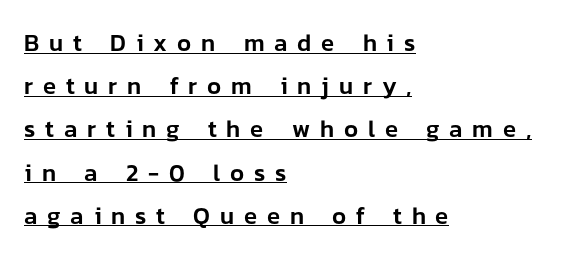
There is plenty of visible air inserted between adjacent glyphs. Upright lettering throughout. A baseline rule has been typeset under these characters. Does the copy run flush right? No — it runs flush left.
